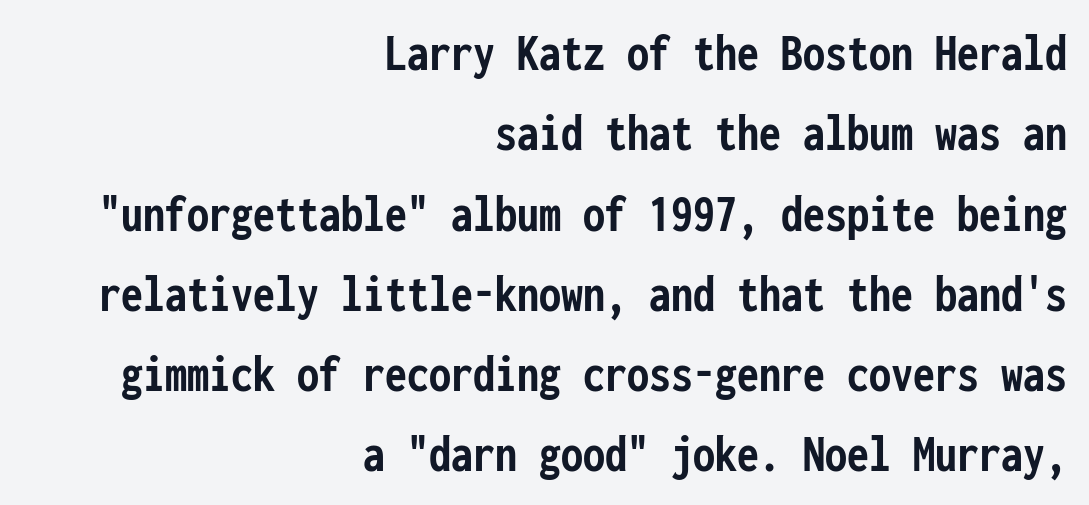
{"serif": "no", "italic": "no", "bold": "yes", "weight": "semibold", "width": "condensed", "stroke_contrast": "low", "x_height": "medium", "monospaced": "yes", "underline": "no", "align": "right", "line_spacing": "normal", "line_spacing_ratio": 1.46, "letter_spacing": "normal", "letter_spacing_em": 0.0, "glyph_px": 55}
